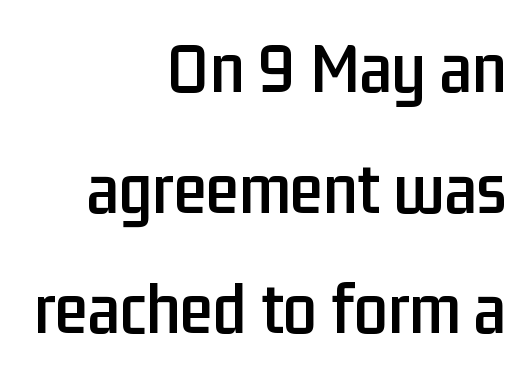
Q: Is the text italic (slanted)? A: No, it is upright.
Q: Is the typeface a serif or a sans-serif typeface? A: Sans-serif.
Q: Is the text underlined? A: No.
Q: How is the paragraph aligned? A: Right-aligned.
Q: Is the spacing between letters normal or unusually wide? A: Normal.
Q: Is the spacing between lines tight, normal or loose? A: Normal.
Q: Width (condensed, normal, or wide)? A: Condensed.
Q: Stroke contrast? A: Low.
Q: x-height? A: Medium.
Q: Monospaced? A: No.
